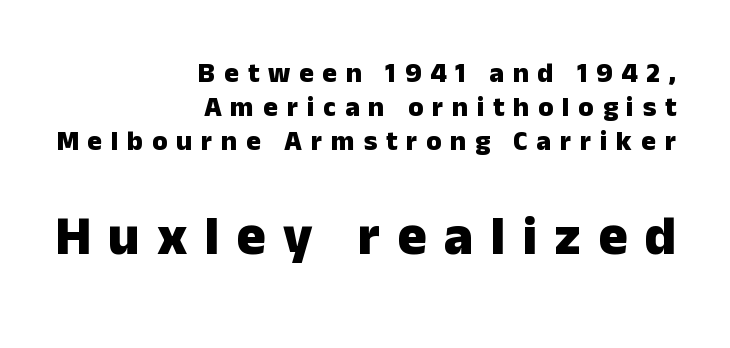
The image shows 55 px heavy sans-serif type, upright; set right-aligned, line spacing 1.22x, unusually wide letter spacing (+0.31 em), not underlined; the second (bottom) block is 1.96x larger; low stroke contrast and a medium x-height.
